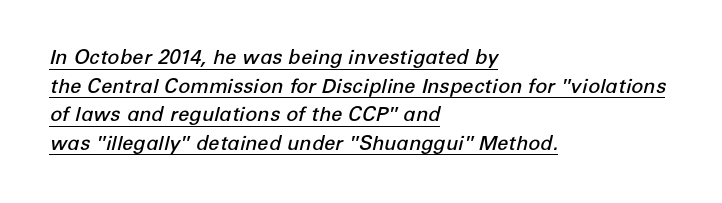
Compared with undecorated copy, this sample adds a rule below the words. Notice how the stems are inclined rather than vertical — that's the hallmark of italics. Reading down the column, the eye jumps a familiar distance to each next line. Notice the strokes are somewhat thickened but not fully heavy: this is a semibold.
